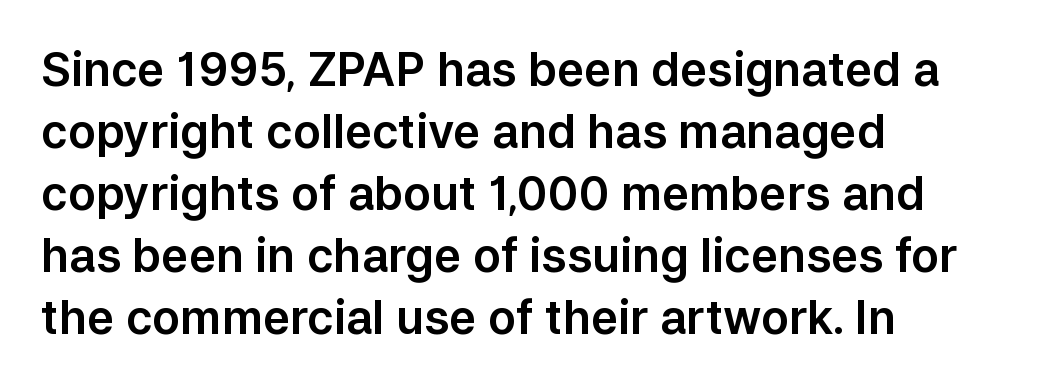
Q: Is the text italic (slanted)? A: No, it is upright.
Q: Is the typeface a serif or a sans-serif typeface? A: Sans-serif.
Q: Is the text underlined? A: No.
Q: How is the paragraph aligned? A: Left-aligned.
Q: Is the spacing between letters normal or unusually wide? A: Normal.
Q: Is the spacing between lines tight, normal or loose? A: Normal.
Q: Width (condensed, normal, or wide)? A: Normal.
Q: Stroke contrast? A: Low.
Q: x-height? A: Medium.
Q: Monospaced? A: No.
